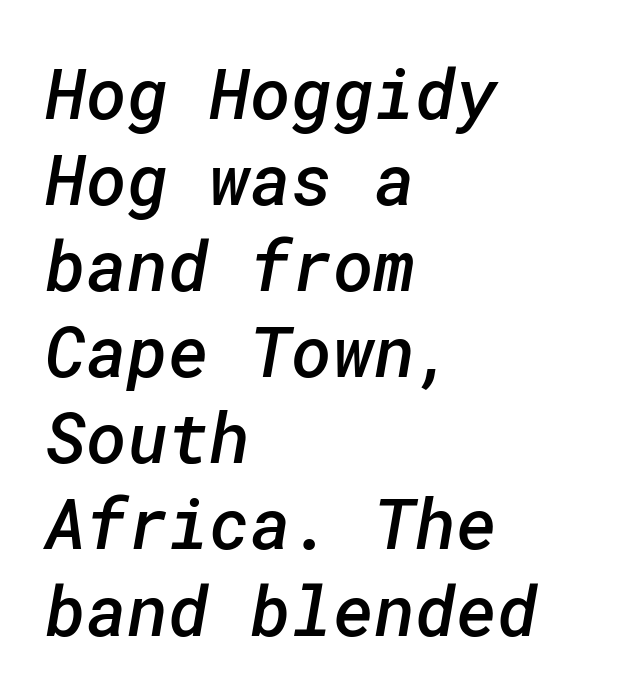
The image shows 70 px semibold sans-serif type; set left-aligned, line spacing 1.23x, normal letter spacing, not underlined; low stroke contrast and a medium x-height.
